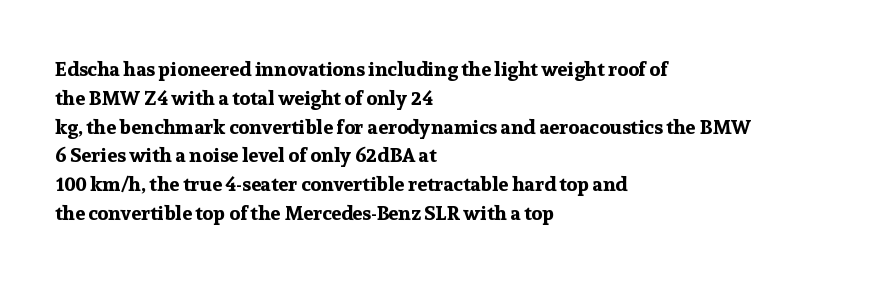
{"italic": "no", "bold": "yes", "underline": "no", "align": "left", "line_spacing": "normal", "line_spacing_ratio": 1.44, "letter_spacing": "normal", "letter_spacing_em": 0.0, "glyph_px": 20}
